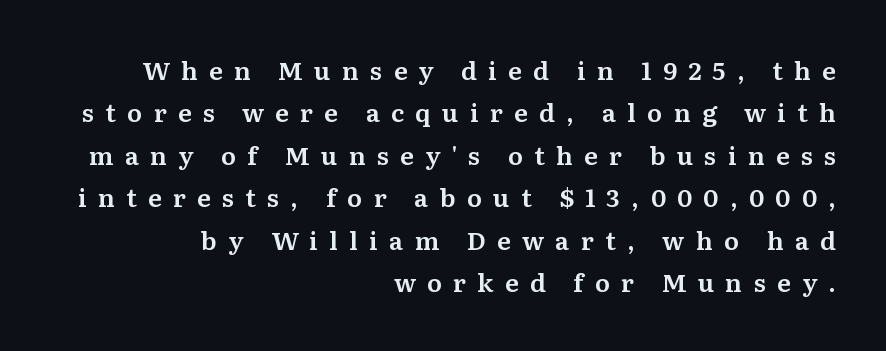
Where is the straight margin? On the right. The foot of each line stays bare and open. Style check: upright. What's the leading like? Ordinary, nothing unusual. The tracking reads as deliberately expanded to a designer's eye.
